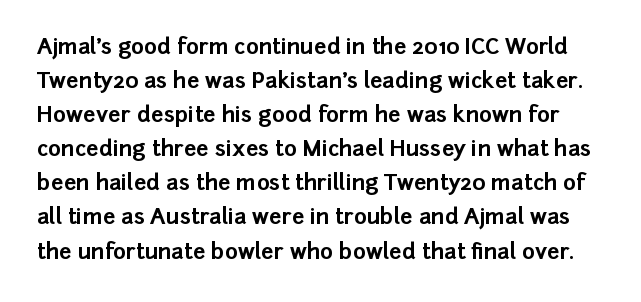
The passage shown is emphatically bold. The type is set solid horizontally, with unmodified tracking. Check the space under the baseline: it is left empty. Quick note: not italic, upright.
